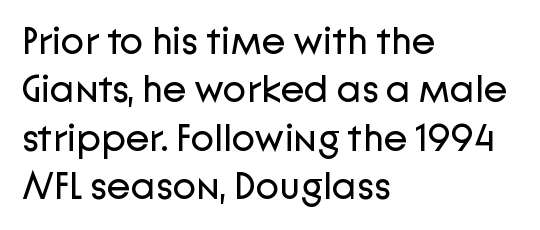
The image shows 39 px regular-weight sans-serif type, upright; set left-aligned, line spacing 1.24x, normal letter spacing, not underlined; low stroke contrast and a medium x-height.
